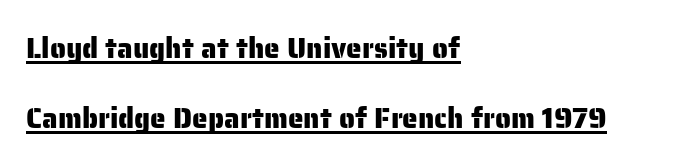
{"serif": "no", "italic": "no", "width": "normal", "stroke_contrast": "low", "x_height": "medium", "monospaced": "no", "underline": "yes", "align": "left", "line_spacing": "loose", "line_spacing_ratio": 2.49, "letter_spacing": "normal", "letter_spacing_em": 0.0, "glyph_px": 28}
